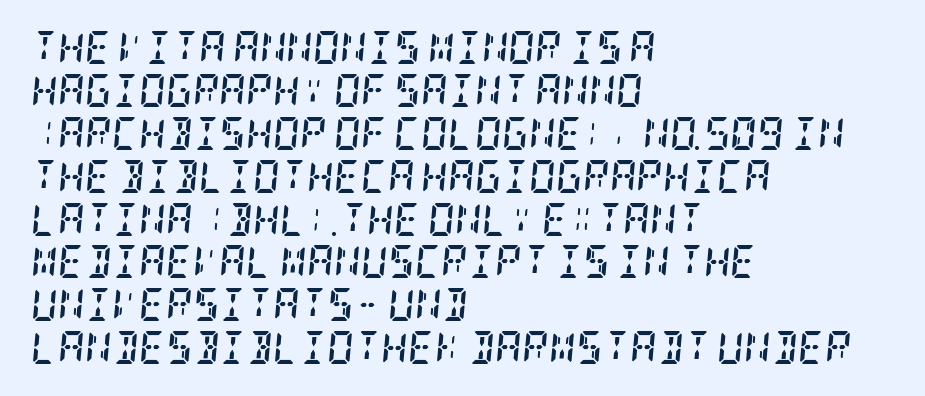
The strip under each line holds only bare page. The paragraph has a hard left edge and a soft right edge. The letters carry serifs — small finishing strokes at the ends of their stems. Typesetter's note: full bold, strokes at maximum text heaviness. Does the leading feel generous? No, just average. Italic: yes, the glyphs are oblique.
